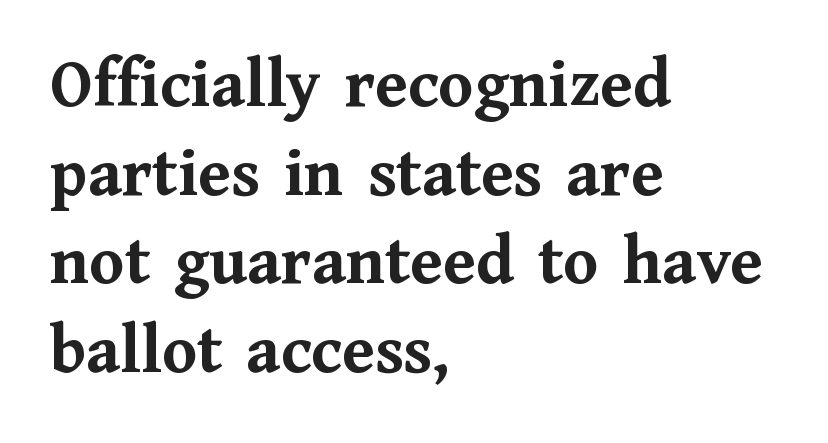
{"serif": "yes", "italic": "no", "bold": "yes", "weight": "semibold", "width": "normal", "stroke_contrast": "medium", "x_height": "medium", "monospaced": "no", "underline": "no", "align": "left", "line_spacing": "normal", "line_spacing_ratio": 1.25, "letter_spacing": "normal", "letter_spacing_em": 0.0, "glyph_px": 71}
